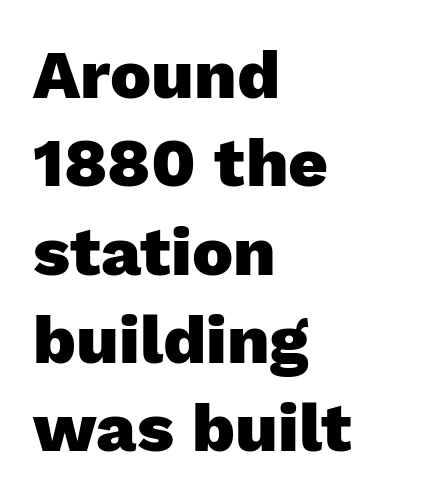
Does the lettering tilt? It doesn't — this is upright. The glyphs are unaccompanied by any horizontal stroke below them. Caption: multi-line text, flush left, ragged right. Every letter is thick-stroked: bold, no question. This is sans-serif lettering, the kind often seen on screens and signage.
